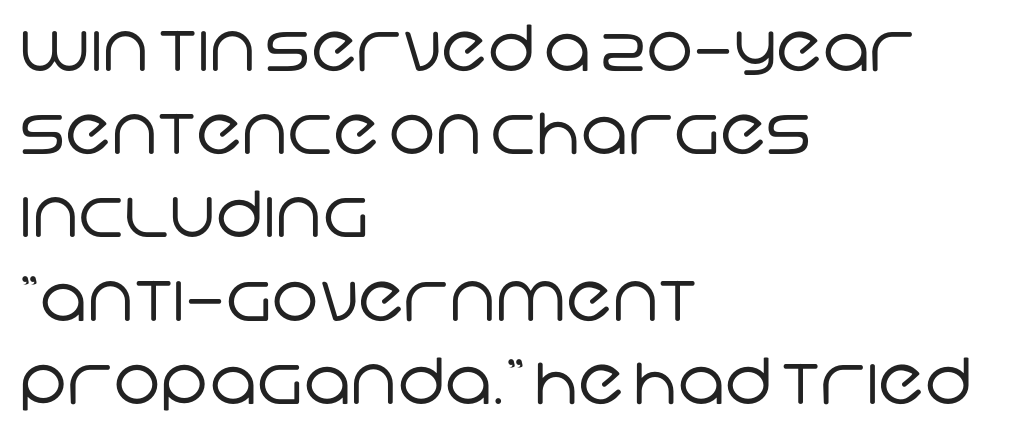
{"serif": "no", "bold": "no", "weight": "regular", "width": "normal", "stroke_contrast": "low", "x_height": "large", "monospaced": "no", "underline": "no", "align": "left", "line_spacing": "normal", "line_spacing_ratio": 1.3, "letter_spacing": "normal", "letter_spacing_em": 0.0, "glyph_px": 64}
